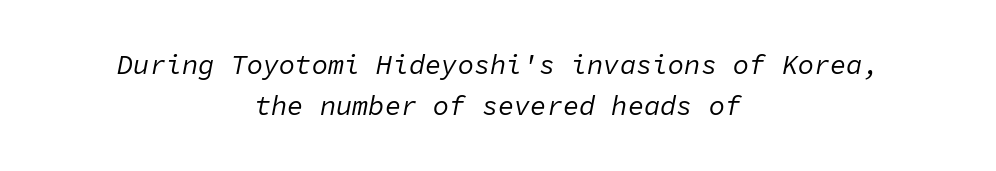
Q: Is the text bold? A: No.
Q: Is the text italic (slanted)? A: Yes, it leans right by about 11 degrees.
Q: Is the text underlined? A: No.
Q: How is the paragraph aligned? A: Centered.
Q: Is the spacing between letters normal or unusually wide? A: Normal.
Q: Is the spacing between lines tight, normal or loose? A: Normal.
